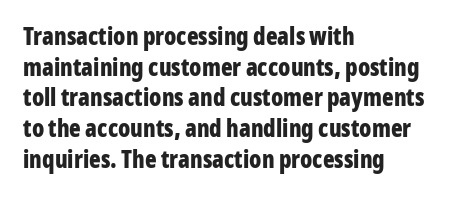
{"italic": "no", "bold": "yes", "underline": "no", "align": "left", "line_spacing": "normal", "line_spacing_ratio": 1.28, "letter_spacing": "normal", "letter_spacing_em": 0.0, "glyph_px": 24}
